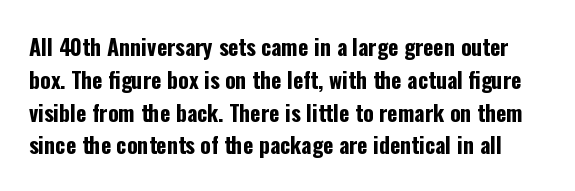
{"italic": "no", "bold": "yes", "underline": "no", "line_spacing": "normal", "line_spacing_ratio": 1.49, "letter_spacing": "normal", "letter_spacing_em": 0.0, "glyph_px": 22}
